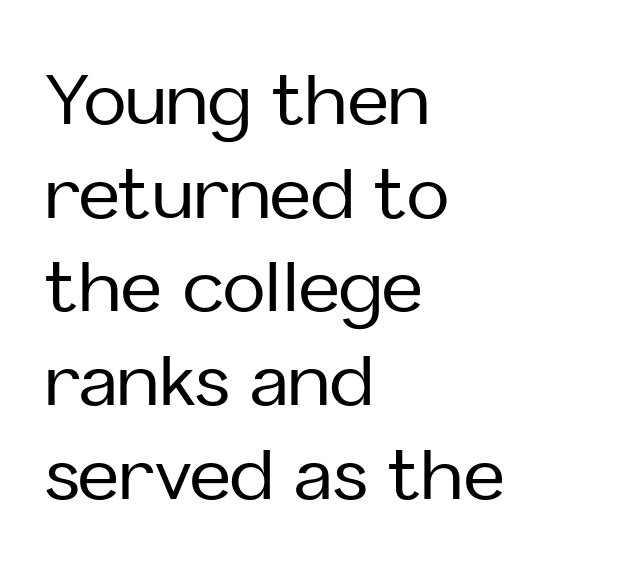
The image shows 71 px sans-serif type, upright; set left-aligned, normal line spacing (1.32x), normal letter spacing, not underlined; low stroke contrast and a medium x-height.
